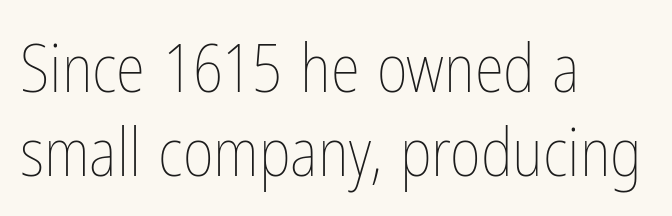
Rule under the text: the space is simply empty. Is this a heavy cut? Hardly; it is regular or lighter. Normally led — the rows are evenly, conventionally spaced. Note the varied advance widths — an 'i' is clearly narrower than an 'm'. The setting favours the left margin, as ordinary paragraphs usually do.
